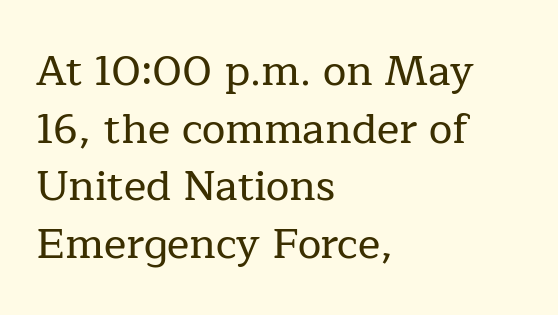
{"serif": "yes", "italic": "no", "width": "normal", "stroke_contrast": "low", "x_height": "medium", "monospaced": "no", "underline": "no", "align": "left", "line_spacing": "normal", "line_spacing_ratio": 1.37, "letter_spacing": "normal", "letter_spacing_em": 0.0, "glyph_px": 42}
